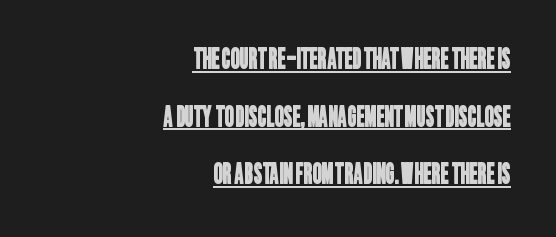
The image shows 28 px condensed sans-serif type; set right-aligned, loose line spacing (2.06x), normal letter spacing, underlined; low stroke contrast and a large x-height.
